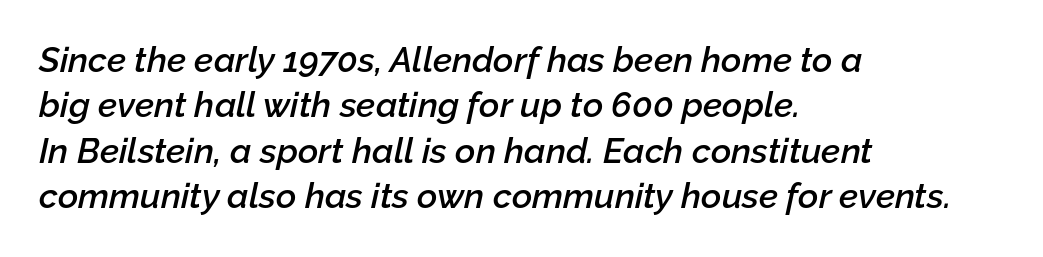
The image shows 35 px semibold type, italic (leaning right); set left-aligned, normal line spacing (1.3x), normal letter spacing, not underlined; low stroke contrast and a medium x-height.
